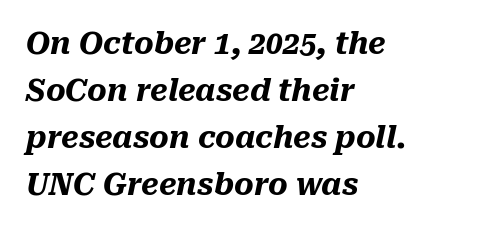
Compared with an ordinary text face, these strokes are far heavier — a full bold. Honestly, the row spacing looks completely unremarkable. Glyph-to-glyph distance matches everyday printed text. These lines were composed using italics. The area under the type is left untouched.
